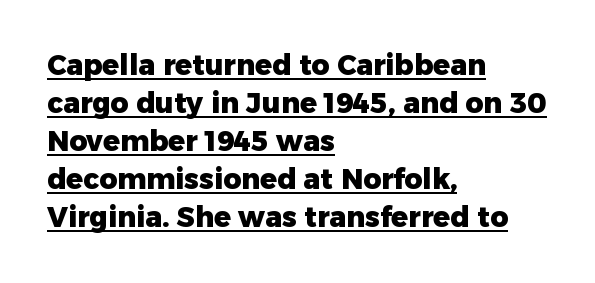
If you drew a line through each stem, it would be perfectly vertical. Underlining? Definitely there. The passage shown has conventional tracking throughout. Classification — sans serif. Typeset ragged right — the left edge is the straight one. Think of a printed novel: that variable character pitch is what you see here.
